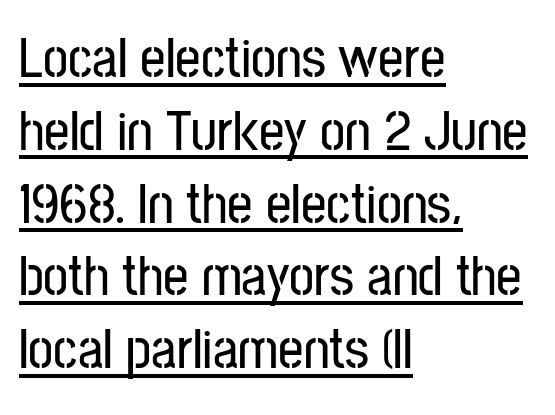
Visually the block forms a straight wall on the left and a jagged coastline on the right. Think of a printed novel: that variable character pitch is what you see here. Note: no serifs on the glyphs. Each new line begins a customary step beneath the previous one. The letterforms sit shoulder to shoulder at normal distance. Posture: straight, roman, zero tilt.
